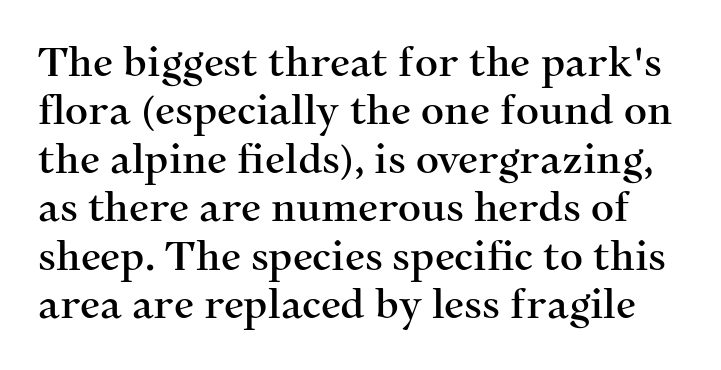
{"serif": "yes", "italic": "no", "width": "normal", "stroke_contrast": "medium", "x_height": "medium", "monospaced": "no", "underline": "no", "line_spacing_ratio": 1.21, "letter_spacing": "normal", "letter_spacing_em": 0.0, "glyph_px": 40}
